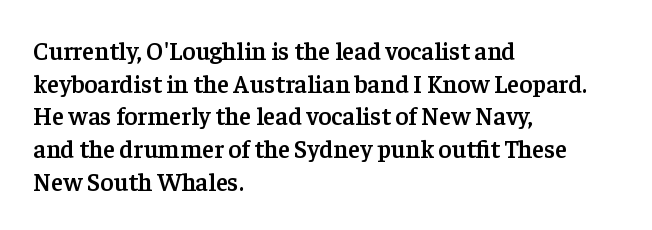
Short and long lines alike share a common starting point at left. Notice how the stems are strictly vertical — no italics here. Default kerning and tracking; the words read as compact shapes. Typesetter's note: demi weight, one step under bold.
